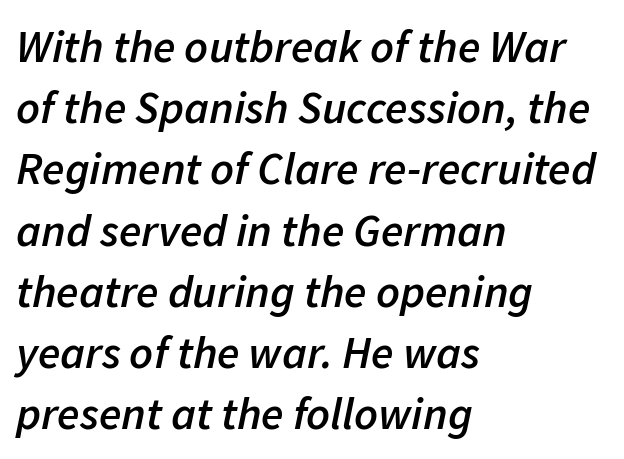
{"italic": "yes", "lean": "right", "slant_degrees": 11, "bold": "semi", "weight": "semibold", "width": "normal", "stroke_contrast": "low", "x_height": "medium", "monospaced": "no", "underline": "no", "align": "left", "line_spacing": "normal", "line_spacing_ratio": 1.33, "letter_spacing": "normal", "letter_spacing_em": 0.0, "glyph_px": 46}
